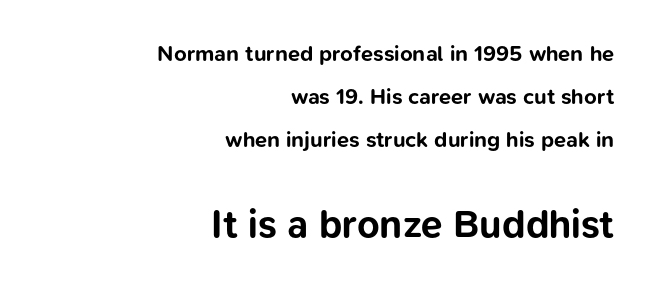
The image shows 39 px bold sans-serif type, upright; set right-aligned, loose line spacing (1.96x), normal letter spacing, not underlined; the second (bottom) block is 1.77x larger; low stroke contrast and a medium x-height.
